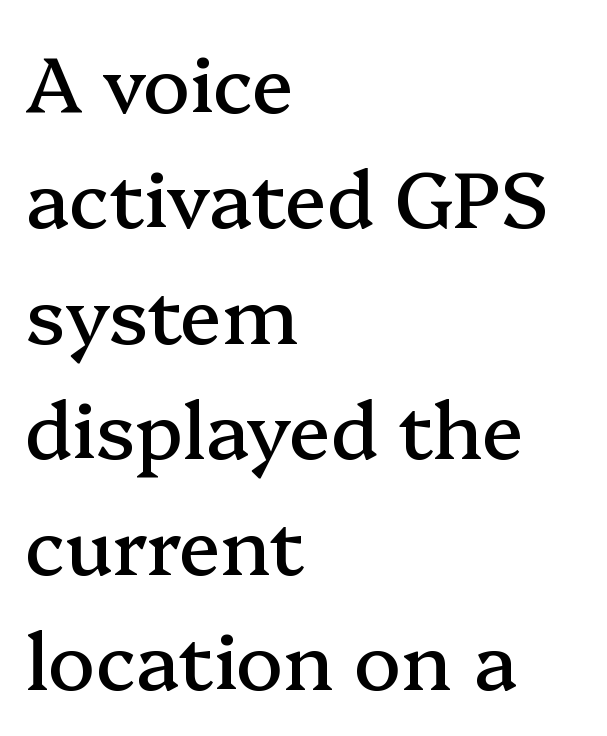
The image shows 78 px serif type, upright; set left-aligned, normal line spacing (1.48x), normal letter spacing, not underlined; medium stroke contrast and a medium x-height.
